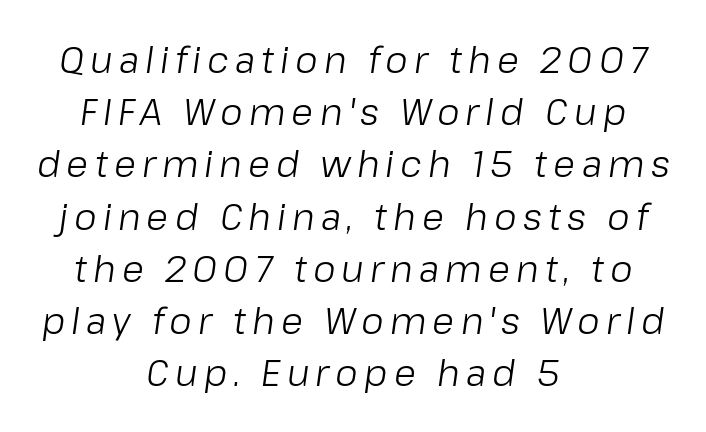
{"italic": "yes", "lean": "right", "slant_degrees": 8, "bold": "no", "weight": "light", "width": "normal", "stroke_contrast": "low", "x_height": "medium", "monospaced": "no", "underline": "no", "align": "center", "line_spacing": "normal", "line_spacing_ratio": 1.45, "glyph_px": 36}
